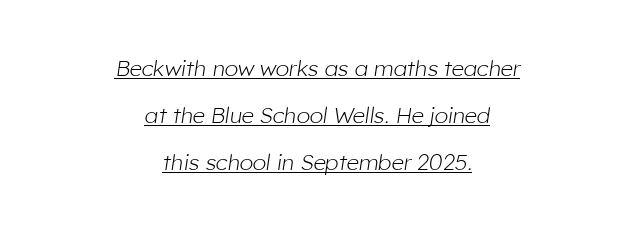
Reading down the block, each line starts at a different indent, mirrored at its end. Airy leading. Has an underline been added? It has. The rendering applies a slant to the glyphs. Each stroke keeps to a modest, everyday thickness or less. Students, note that the glyphs here touch the page at normal intervals.
